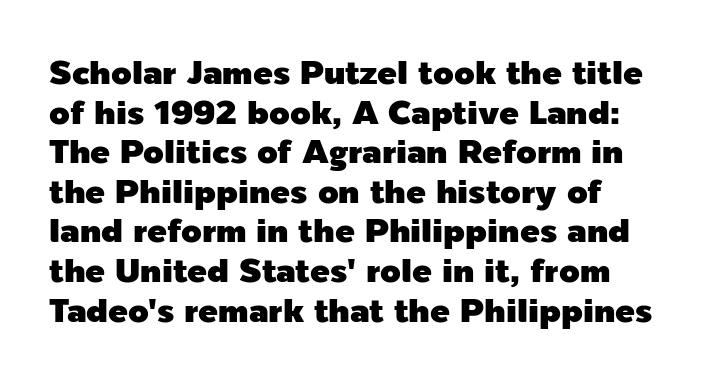
Q: Is the text italic (slanted)? A: No, it is upright.
Q: Is the typeface a serif or a sans-serif typeface? A: Sans-serif.
Q: Is the text underlined? A: No.
Q: How is the paragraph aligned? A: Left-aligned.
Q: Is the spacing between letters normal or unusually wide? A: Normal.
Q: Width (condensed, normal, or wide)? A: Normal.
Q: x-height? A: Medium.
Q: Monospaced? A: No.
